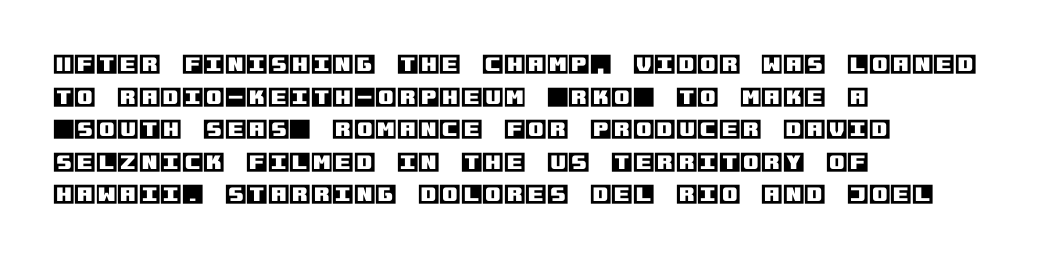
{"italic": "no", "underline": "no", "align": "left", "line_spacing": "normal", "line_spacing_ratio": 1.48, "letter_spacing": "normal", "letter_spacing_em": 0.0, "glyph_px": 22}
